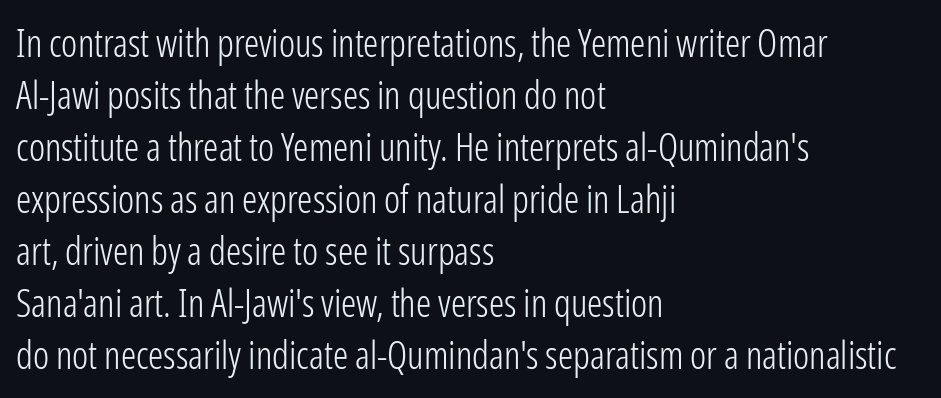
Q: Is the text bold? A: No.
Q: Is the text italic (slanted)? A: No, it is upright.
Q: Is the typeface a serif or a sans-serif typeface? A: Sans-serif.
Q: Is the text underlined? A: No.
Q: How is the paragraph aligned? A: Left-aligned.
Q: Is the spacing between letters normal or unusually wide? A: Normal.
Q: Is the spacing between lines tight, normal or loose? A: Normal.
Q: Width (condensed, normal, or wide)? A: Condensed.
Q: Stroke contrast? A: Low.
Q: x-height? A: Medium.
Q: Monospaced? A: No.
